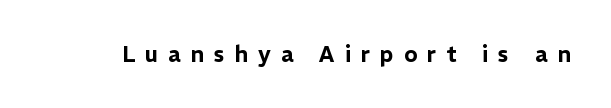
{"italic": "no", "underline": "no", "letter_spacing": "wide", "letter_spacing_em": 0.45, "glyph_px": 22}
